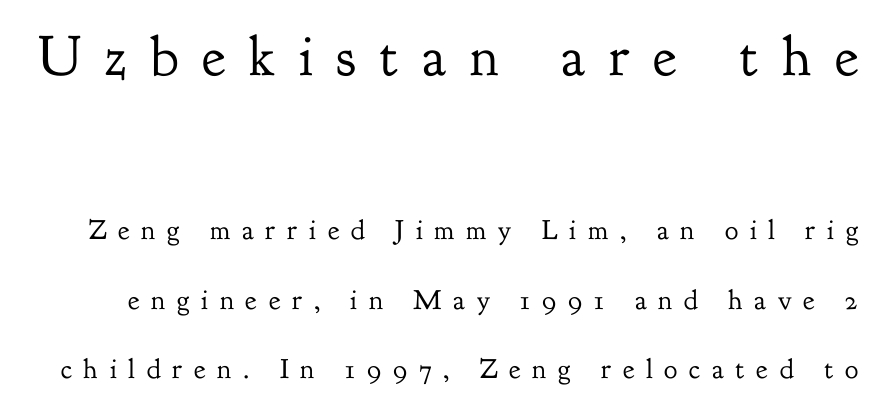
{"serif": "yes", "italic": "no", "bold": "no", "weight": "regular", "width": "normal", "stroke_contrast": "low", "x_height": "small", "monospaced": "no", "underline": "no", "line_spacing": "loose", "line_spacing_ratio": 2.47, "letter_spacing": "wide", "letter_spacing_em": 0.42, "larger_block": "first", "size_ratio": 2.04, "glyph_px": 57}
